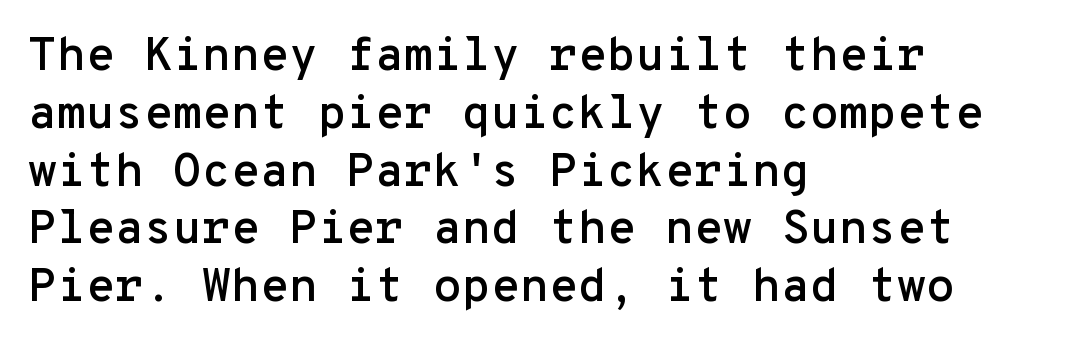
The letterforms sit shoulder to shoulder at normal distance. Think of a typewriter: that constant character pitch is what you see here. Descenders are the only things crossing below the line. Note: no serifs on the glyphs. No italicization has been applied; the sample stays upright. The lines in this sample share a left origin and differ only in where they stop.
